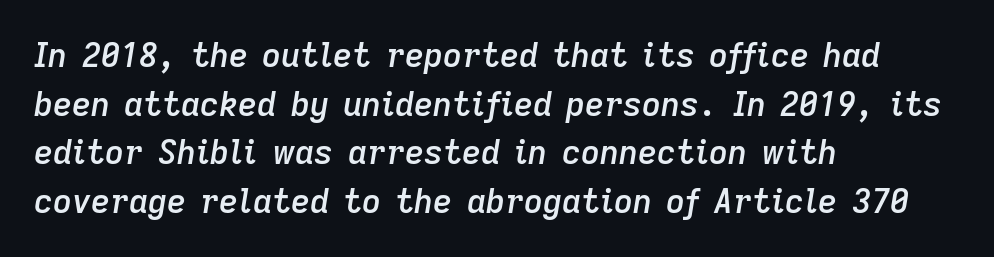
The image shows 33 px semibold type, italic (leaning right); set left-aligned, normal line spacing (1.47x), normal letter spacing, not underlined; low stroke contrast and a medium x-height.
